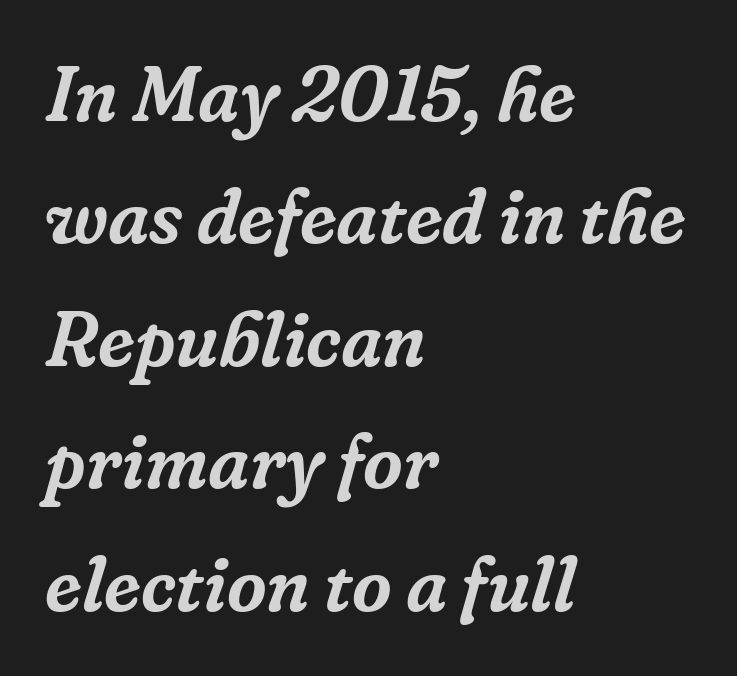
The image shows 77 px serif type, italic (leaning right); set left-aligned, normal line spacing (1.59x), normal letter spacing, not underlined; low stroke contrast and a medium x-height.
